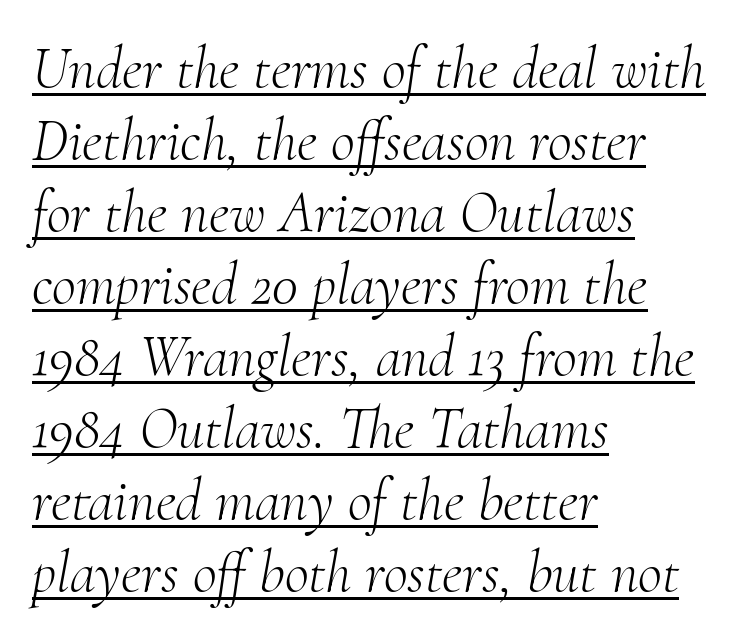
The image shows 59 px light serif type, italic (leaning right); set left-aligned, line spacing 1.22x, normal letter spacing, underlined; medium stroke contrast and a small x-height.
